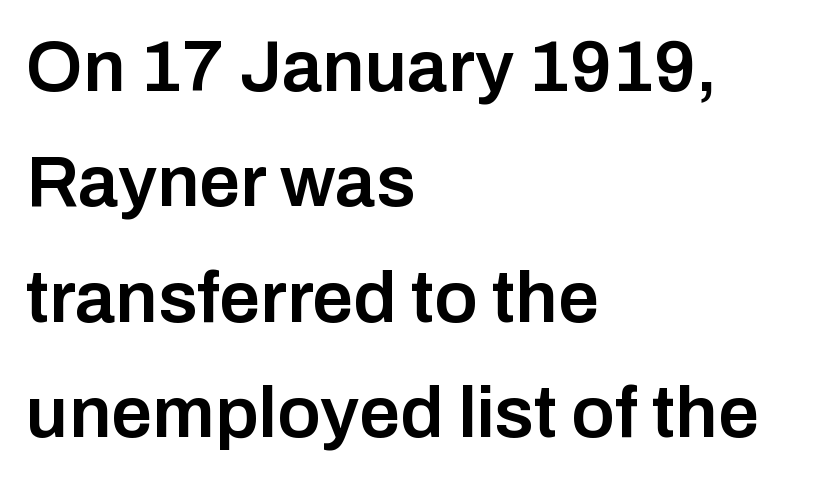
Each glyph is drawn with semibold strokes, heavier than normal yet not fully bold. A student would call this left alignment; a typographer would say flush left, rag right. Bare-footed words on every line. If you measured baseline to baseline, you'd find a middling distance. The typeface chosen for these lines omits serifs.
